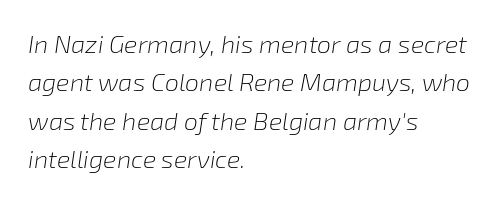
{"italic": "yes", "lean": "right", "slant_degrees": 8, "bold": "no", "underline": "no", "align": "left", "line_spacing": "normal", "line_spacing_ratio": 1.54, "letter_spacing": "normal", "letter_spacing_em": 0.0, "glyph_px": 25}
